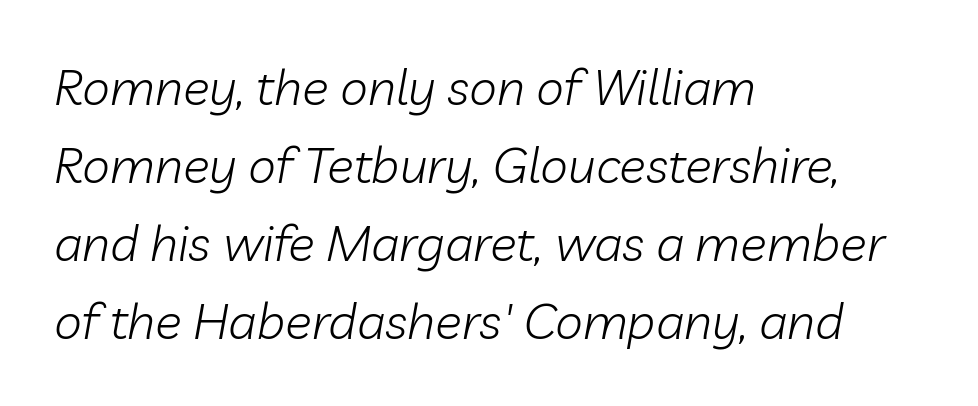
{"italic": "yes", "lean": "right", "slant_degrees": 10, "bold": "no", "weight": "light", "width": "normal", "stroke_contrast": "low", "x_height": "medium", "monospaced": "no", "underline": "no", "align": "left", "line_spacing": "normal", "line_spacing_ratio": 1.56, "letter_spacing": "normal", "letter_spacing_em": 0.0, "glyph_px": 50}
